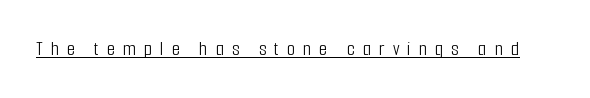
{"italic": "no", "bold": "no", "underline": "yes", "letter_spacing": "wide", "letter_spacing_em": 0.38, "glyph_px": 21}
